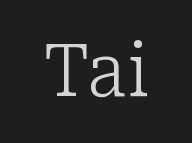
Posture: upright roman. The letterforms sit at book weight or below. Inter-character spacing is left at the font's built-in metrics. Looks like regular typesetting: each glyph gets only the width it needs. I'd call this a serif setting — the letters wear small feet.
